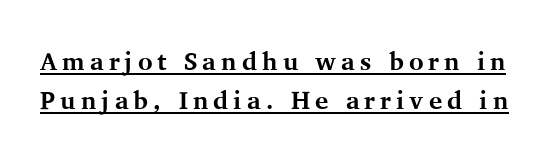
{"italic": "no", "bold": "yes", "underline": "yes", "line_spacing": "normal", "line_spacing_ratio": 1.56, "letter_spacing": "wide", "letter_spacing_em": 0.2, "glyph_px": 25}
